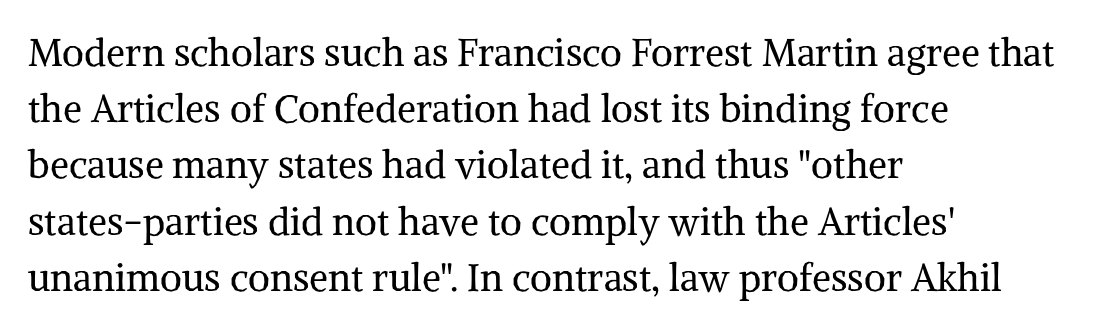
The image shows 38 px regular-weight serif type, upright; set left-aligned, normal line spacing (1.48x), normal letter spacing, not underlined; medium stroke contrast and a medium x-height.
